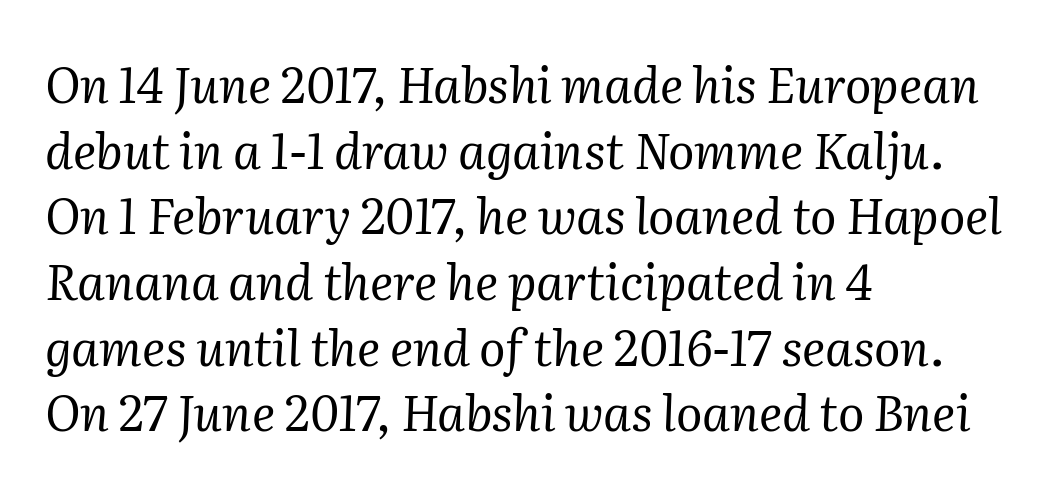
Q: Is the text bold? A: No.
Q: Is the text italic (slanted)? A: Yes, it leans right by about 2 degrees.
Q: Is the typeface a serif or a sans-serif typeface? A: Serif.
Q: Is the text underlined? A: No.
Q: How is the paragraph aligned? A: Left-aligned.
Q: Is the spacing between letters normal or unusually wide? A: Normal.
Q: Is the spacing between lines tight, normal or loose? A: Normal.
Q: Width (condensed, normal, or wide)? A: Normal.
Q: Stroke contrast? A: Medium.
Q: x-height? A: Medium.
Q: Monospaced? A: No.
